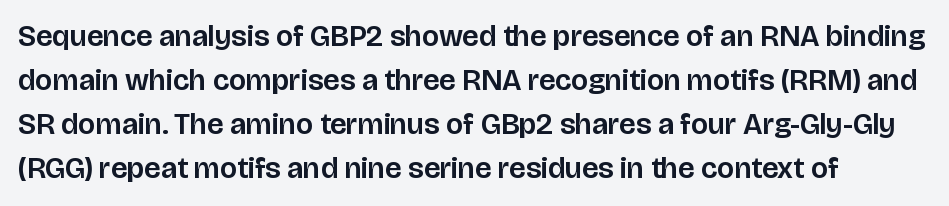
{"serif": "no", "italic": "no", "width": "normal", "stroke_contrast": "low", "x_height": "large", "monospaced": "no", "underline": "no", "align": "left", "line_spacing": "normal", "line_spacing_ratio": 1.47, "letter_spacing": "normal", "letter_spacing_em": 0.0, "glyph_px": 30}
